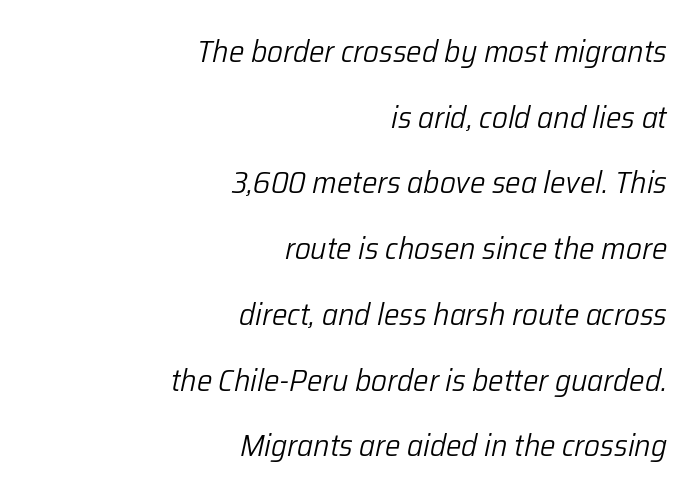
A typesetter would call this leading open, well beyond the default. Alignment: flush right. These lines keep a tight, regular rhythm from letter to letter. Rule under the text: the space is simply empty. This reads as an unemphasized weight, regular at the heaviest. The letters are slanted; this is an italic face.
